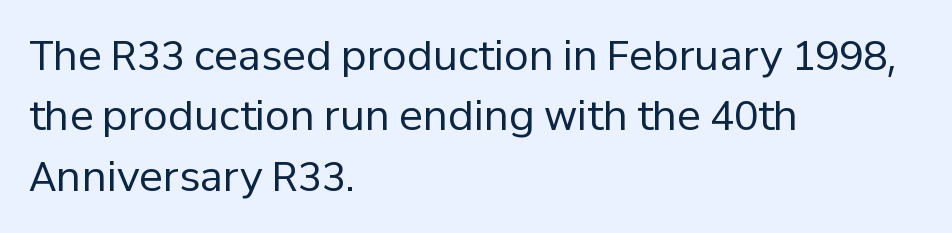
{"serif": "no", "italic": "no", "bold": "no", "weight": "regular", "width": "normal", "stroke_contrast": "low", "x_height": "medium", "monospaced": "no", "underline": "no", "align": "left", "line_spacing": "normal", "line_spacing_ratio": 1.51, "letter_spacing": "normal", "letter_spacing_em": 0.0, "glyph_px": 40}
